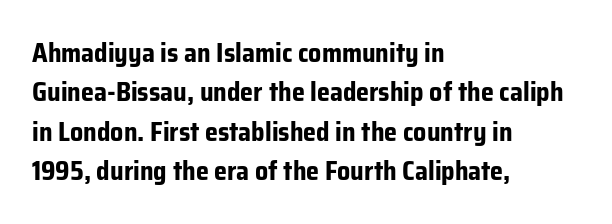
Q: Is the text bold? A: Yes.
Q: Is the text italic (slanted)? A: No, it is upright.
Q: Is the text underlined? A: No.
Q: How is the paragraph aligned? A: Left-aligned.
Q: Is the spacing between letters normal or unusually wide? A: Normal.
Q: Is the spacing between lines tight, normal or loose? A: Normal.
